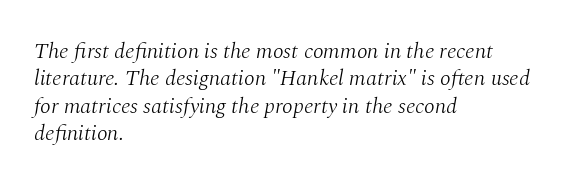
{"italic": "yes", "lean": "right", "slant_degrees": 10, "bold": "no", "underline": "no", "align": "left", "line_spacing": "normal", "line_spacing_ratio": 1.25, "letter_spacing": "normal", "letter_spacing_em": 0.0, "glyph_px": 22}
